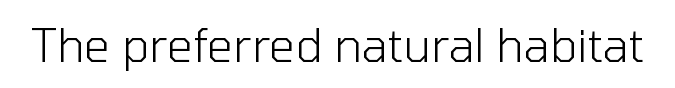
{"serif": "no", "italic": "no", "bold": "no", "weight": "light", "width": "normal", "stroke_contrast": "low", "x_height": "medium", "monospaced": "no", "underline": "no", "letter_spacing": "normal", "letter_spacing_em": 0.0, "glyph_px": 46}
